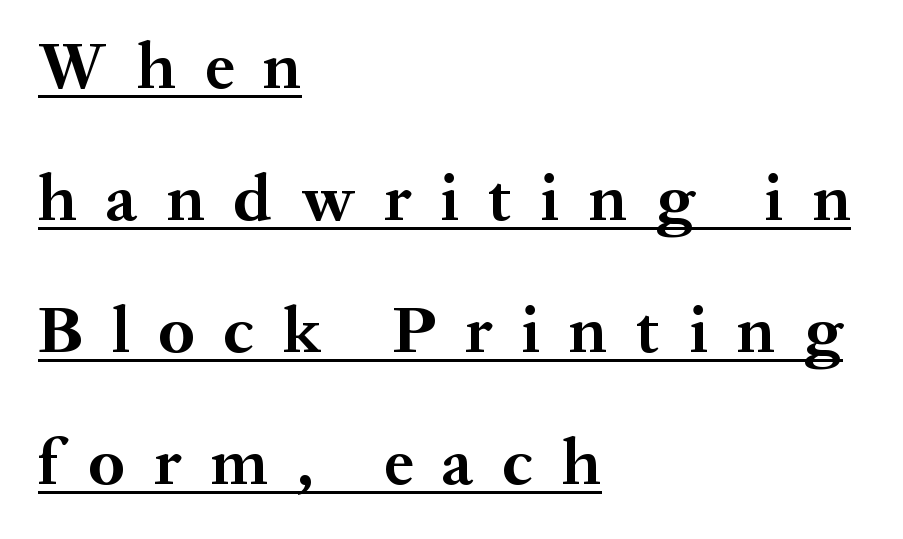
Looks like regular typesetting: each glyph gets only the width it needs. You could fit nearly another row in the gap between these rows. The line texture is sparse and dotted thanks to wide tracking. Is there any slant? The stems are plumb.
